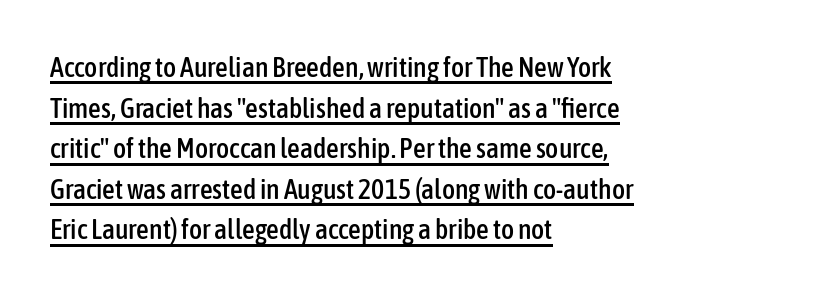
Successive baselines arrive at the customary interval. Unlike italic type, these characters show no tilt at all. Each letter keeps its own natural width here, so spacing adapts to shape. Caption: lettering with a line underneath. The font family rendered here belongs to the sans-serif group.
